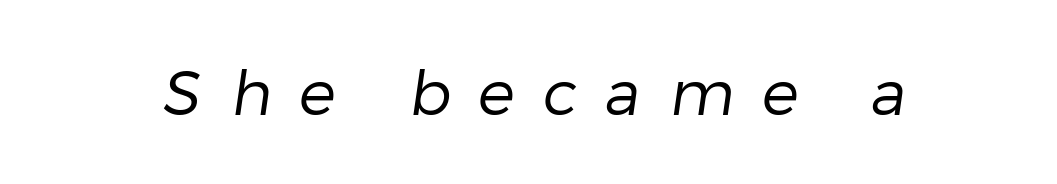
The image shows 62 px regular-weight sans-serif type; set unusually wide letter spacing (+0.45 em), not underlined; low stroke contrast and a medium x-height.
